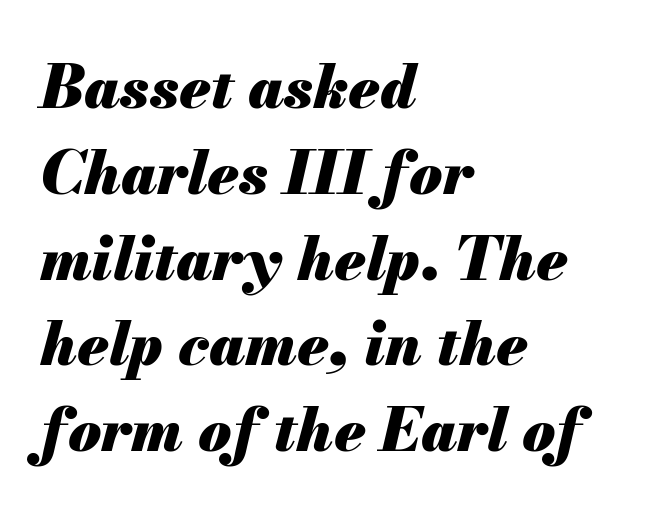
{"italic": "yes", "lean": "right", "slant_degrees": 13, "bold": "yes", "weight": "heavy", "width": "normal", "stroke_contrast": "medium", "x_height": "small", "monospaced": "no", "underline": "no", "align": "left", "line_spacing": "normal", "line_spacing_ratio": 1.43, "letter_spacing": "normal", "letter_spacing_em": 0.0, "glyph_px": 60}
